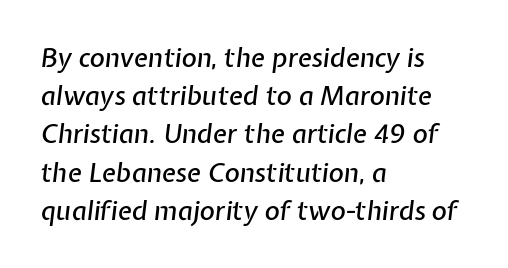
{"italic": "yes", "lean": "right", "slant_degrees": 7, "underline": "no", "align": "left", "line_spacing": "normal", "line_spacing_ratio": 1.47, "letter_spacing": "normal", "letter_spacing_em": 0.0, "glyph_px": 26}
